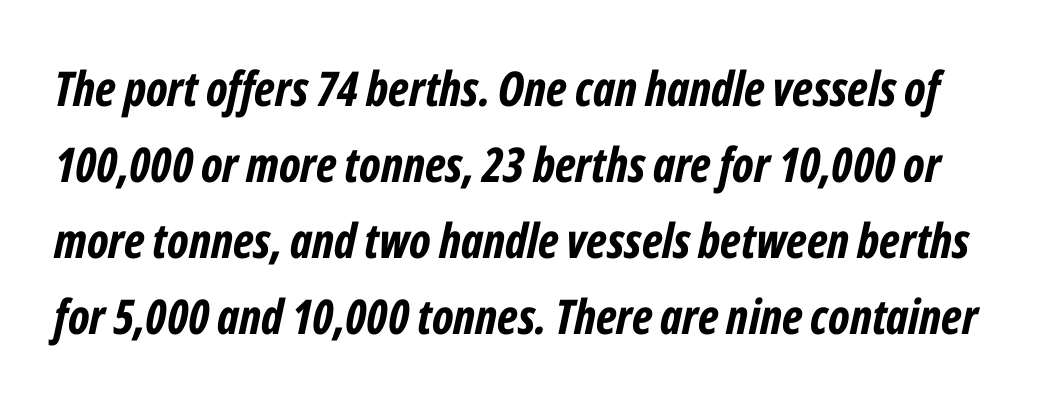
{"italic": "yes", "lean": "right", "slant_degrees": 12, "bold": "yes", "weight": "bold", "width": "condensed", "stroke_contrast": "low", "x_height": "medium", "monospaced": "no", "underline": "no", "line_spacing": "normal", "line_spacing_ratio": 1.58, "letter_spacing": "normal", "letter_spacing_em": 0.0, "glyph_px": 48}
